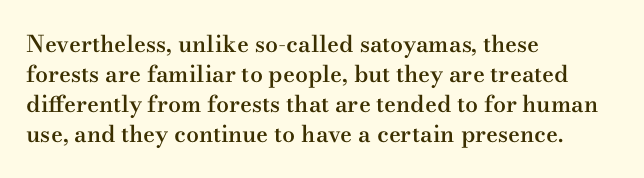
{"italic": "no", "bold": "semi", "underline": "no", "align": "left", "line_spacing": "normal", "line_spacing_ratio": 1.3, "letter_spacing": "normal", "letter_spacing_em": 0.0, "glyph_px": 23}
